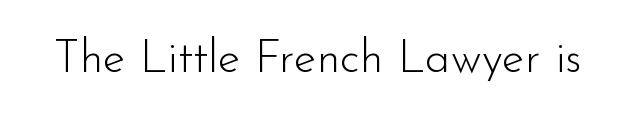
The image shows 46 px light sans-serif type, upright; set normal letter spacing, not underlined; low stroke contrast and a small x-height.
